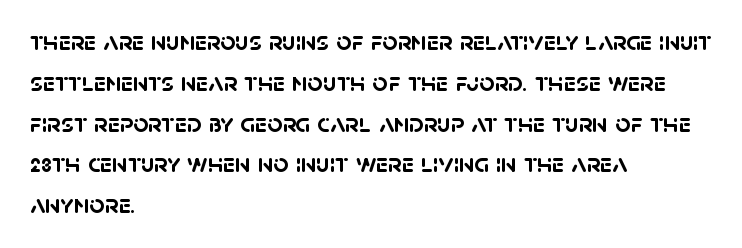
{"bold": "yes", "underline": "no", "align": "left", "line_spacing": "normal", "line_spacing_ratio": 1.51, "letter_spacing": "normal", "letter_spacing_em": 0.0, "glyph_px": 27}
